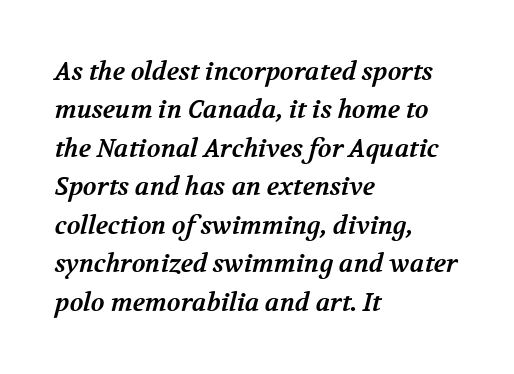
The ragged edge is on the right, which tells us the setting is flush left. A clean baseline with only descenders dipping below it. What weight is shown? A full bold with thick strokes. How are the letters spaced? Ordinarily, with no added tracking.
